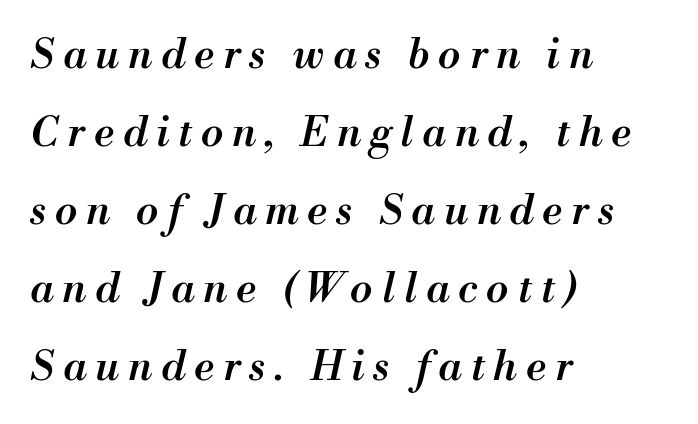
The image shows 41 px semibold type, italic (leaning right); set left-aligned, loose line spacing (1.9x), unusually wide letter spacing (+0.22 em), not underlined; medium stroke contrast and a small x-height.
